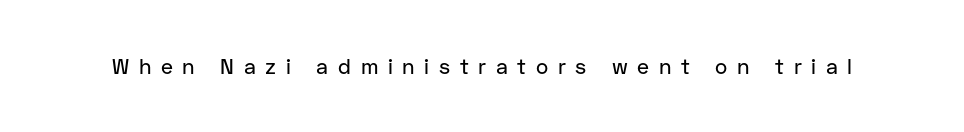
Is the letter spacing exaggerated? Yes — the characters are pushed far apart. Ascenders rise straight up at ninety degrees. The gap between lines stays unmarked.
